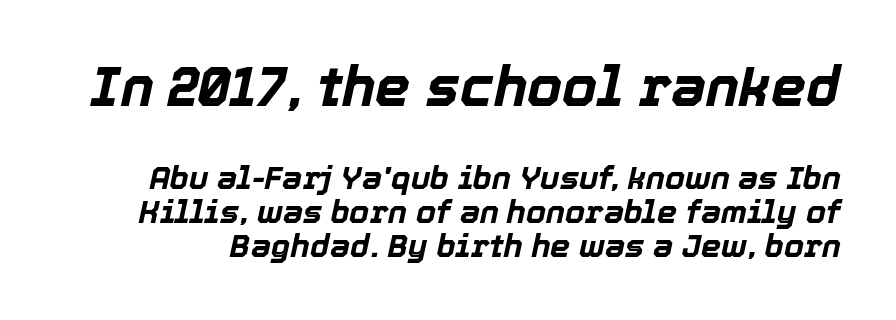
Q: Is the text bold? A: Yes.
Q: Is the text italic (slanted)? A: Yes, it leans right by about 12 degrees.
Q: Is the text underlined? A: No.
Q: Is the spacing between letters normal or unusually wide? A: Normal.
Q: Is the spacing between lines tight, normal or loose? A: Tight.
Q: Which block of text is set in a larger size, the first (top) or the second (bottom)? A: The first (top) one.
Q: Width (condensed, normal, or wide)? A: Normal.
Q: x-height? A: Medium.
Q: Monospaced? A: No.
